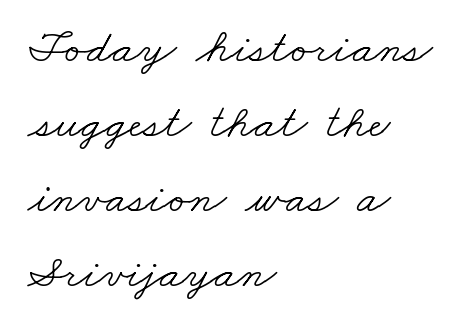
The image shows 48 px light, wide serif type; set left-aligned, normal line spacing (1.56x), normal letter spacing, not underlined; low stroke contrast and a small x-height.
